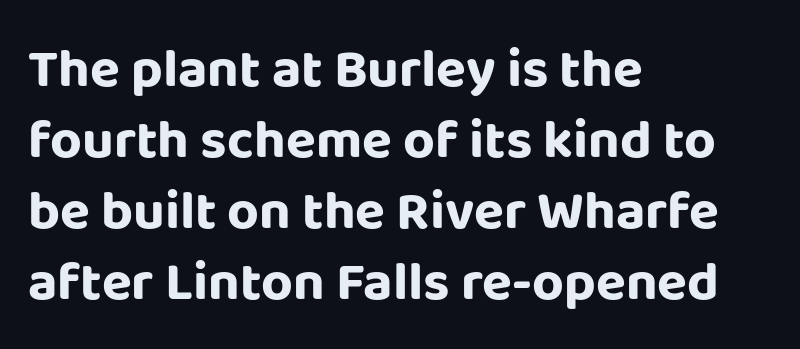
The image shows 55 px bold sans-serif type, upright; set left-aligned, normal line spacing (1.29x), normal letter spacing, not underlined; low stroke contrast and a large x-height.
